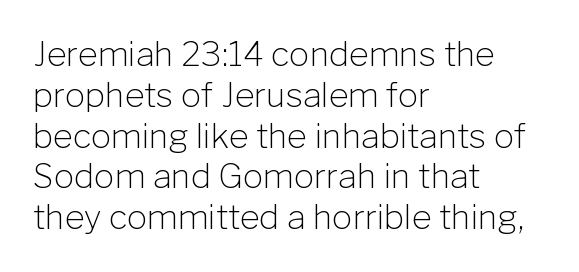
{"serif": "no", "italic": "no", "bold": "no", "weight": "light", "width": "normal", "stroke_contrast": "low", "x_height": "medium", "monospaced": "no", "underline": "no", "align": "left", "line_spacing_ratio": 1.2, "letter_spacing": "normal", "letter_spacing_em": 0.0, "glyph_px": 34}
